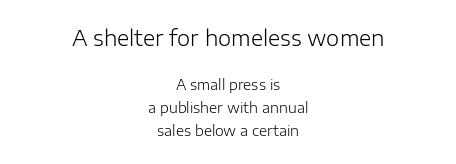
Both edges are ragged and mirror each other, which tells us the setting is centered. Has an underline been added? It has not. The letters sit at their default tracking, neither squeezed nor spread. Ascenders rise straight up at ninety degrees. Between these two stacked blocks, the higher one wins on size. These lines sit exactly where default settings would place them.
